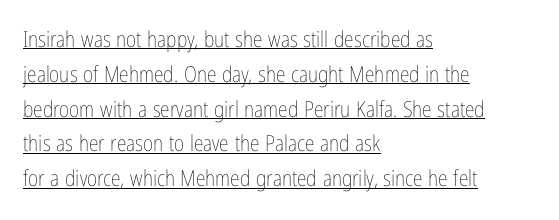
{"italic": "no", "bold": "no", "underline": "yes", "align": "left", "line_spacing": "normal", "line_spacing_ratio": 1.58, "letter_spacing": "normal", "letter_spacing_em": 0.0, "glyph_px": 22}
